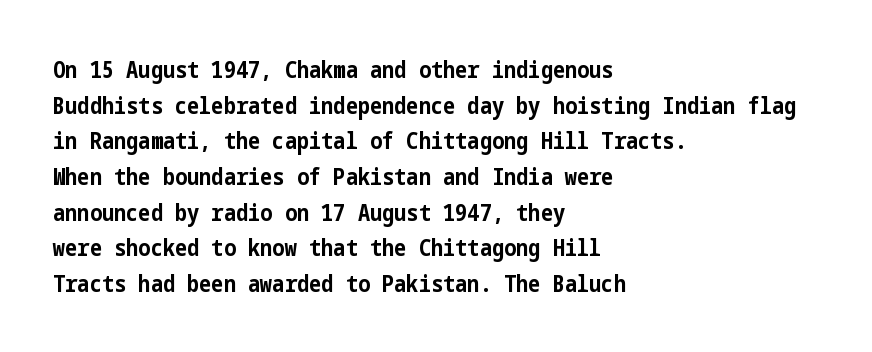
Is the block centered? No — it sits flush against the left margin. A full-strength bold gives these letters their thick strokes. The zone under the glyphs is completely vacant. This sample uses an upright cut, with every glyph sitting square on the baseline. The passage shown has conventional tracking throughout. The line-height multiplier appears to be the usual default.
